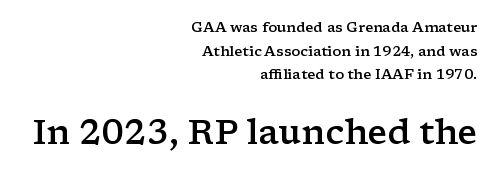
Q: Is the text bold? A: Semi-bold.
Q: Is the text italic (slanted)? A: No, it is upright.
Q: Is the typeface a serif or a sans-serif typeface? A: Serif.
Q: Is the text underlined? A: No.
Q: How is the paragraph aligned? A: Right-aligned.
Q: Is the spacing between letters normal or unusually wide? A: Normal.
Q: Is the spacing between lines tight, normal or loose? A: Normal.
Q: Which block of text is set in a larger size, the first (top) or the second (bottom)? A: The second (bottom) one.
Q: Width (condensed, normal, or wide)? A: Wide.
Q: Stroke contrast? A: Low.
Q: x-height? A: Medium.
Q: Monospaced? A: No.
